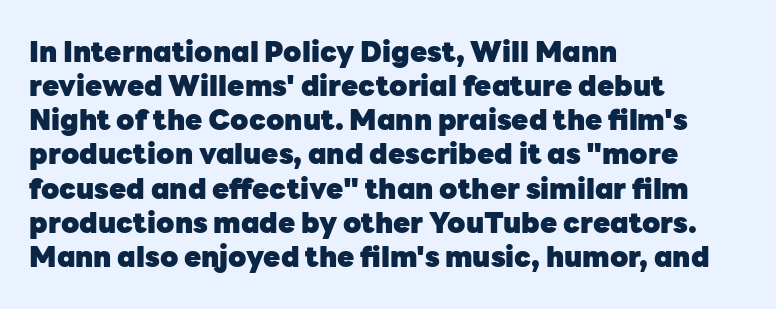
Q: Is the text bold? A: Yes.
Q: Is the text italic (slanted)? A: No, it is upright.
Q: Is the typeface a serif or a sans-serif typeface? A: Sans-serif.
Q: Is the text underlined? A: No.
Q: How is the paragraph aligned? A: Left-aligned.
Q: Is the spacing between letters normal or unusually wide? A: Normal.
Q: Width (condensed, normal, or wide)? A: Normal.
Q: Stroke contrast? A: Low.
Q: x-height? A: Medium.
Q: Monospaced? A: No.
